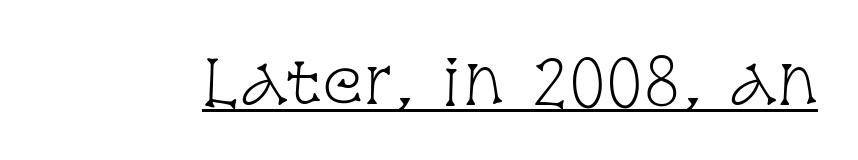
Q: Is the text bold? A: No.
Q: Is the text italic (slanted)? A: No, it is upright.
Q: Is the typeface a serif or a sans-serif typeface? A: Serif.
Q: Is the text underlined? A: Yes.
Q: Is the spacing between letters normal or unusually wide? A: Normal.
Q: Width (condensed, normal, or wide)? A: Condensed.
Q: Stroke contrast? A: Low.
Q: x-height? A: Large.
Q: Monospaced? A: No.
